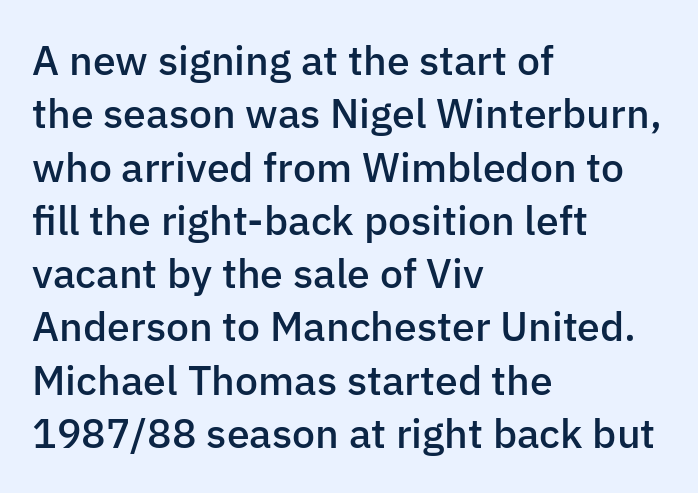
Q: Is the text bold? A: Semi-bold.
Q: Is the text italic (slanted)? A: No, it is upright.
Q: Is the typeface a serif or a sans-serif typeface? A: Sans-serif.
Q: Is the text underlined? A: No.
Q: How is the paragraph aligned? A: Left-aligned.
Q: Is the spacing between letters normal or unusually wide? A: Normal.
Q: Is the spacing between lines tight, normal or loose? A: Normal.
Q: Width (condensed, normal, or wide)? A: Normal.
Q: Stroke contrast? A: Low.
Q: x-height? A: Medium.
Q: Monospaced? A: No.
